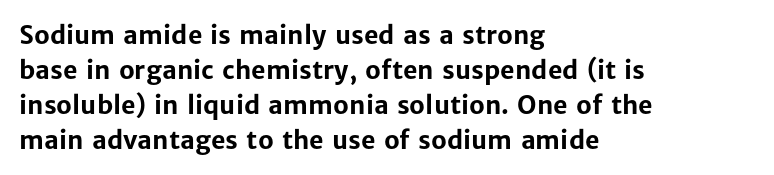
Q: Is the text bold? A: Yes.
Q: Is the text italic (slanted)? A: No, it is upright.
Q: Is the text underlined? A: No.
Q: How is the paragraph aligned? A: Left-aligned.
Q: Is the spacing between letters normal or unusually wide? A: Normal.
Q: Is the spacing between lines tight, normal or loose? A: Normal.
